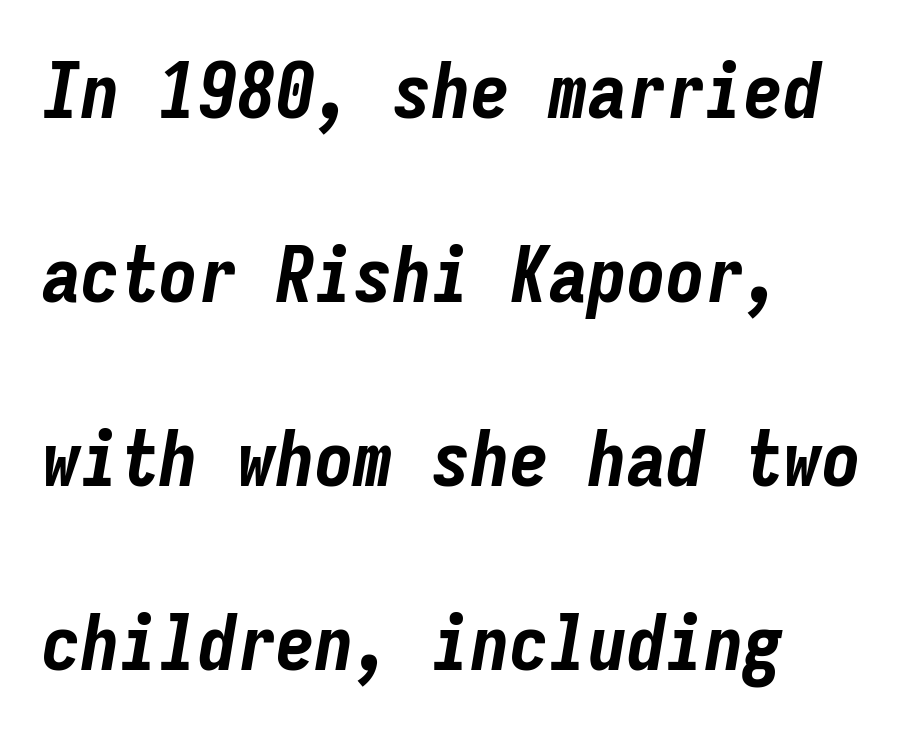
The image shows 78 px bold, condensed type, italic (leaning right), monospaced; set left-aligned, loose line spacing (2.36x), normal letter spacing, not underlined; low stroke contrast and a medium x-height.
